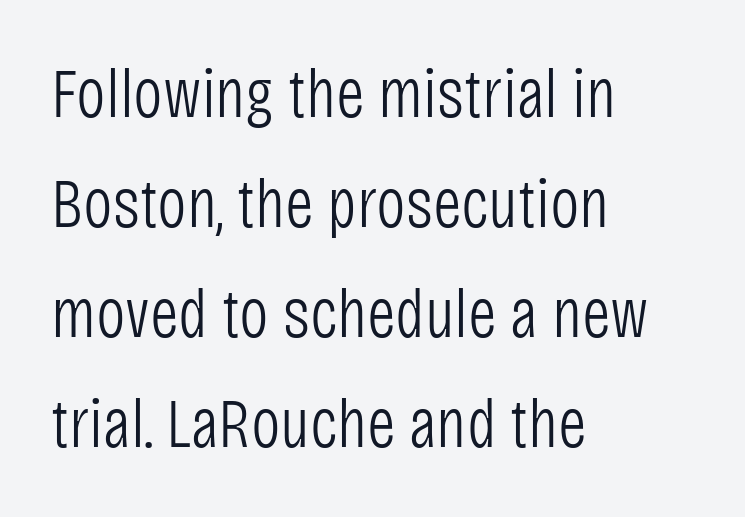
Q: Is the text bold? A: No.
Q: Is the text italic (slanted)? A: No, it is upright.
Q: Is the typeface a serif or a sans-serif typeface? A: Sans-serif.
Q: Is the text underlined? A: No.
Q: How is the paragraph aligned? A: Left-aligned.
Q: Is the spacing between letters normal or unusually wide? A: Normal.
Q: Is the spacing between lines tight, normal or loose? A: Normal.
Q: Width (condensed, normal, or wide)? A: Condensed.
Q: Stroke contrast? A: Low.
Q: x-height? A: Large.
Q: Monospaced? A: No.
